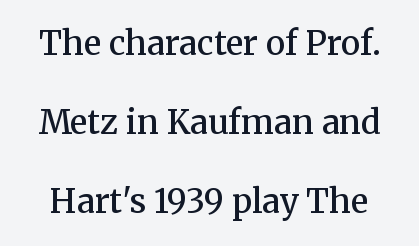
Nobody drew a line under any word here. These lines are rendered in a variable-pitch font. Small tapered or slab feet sit at the stroke ends, so this counts as serif. On the weight axis this lands at semibold, roughly 600. Leading: increased.
